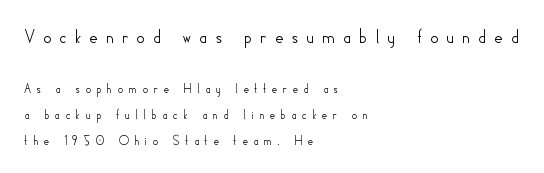
Q: Is the text italic (slanted)? A: No, it is upright.
Q: Is the text underlined? A: No.
Q: How is the paragraph aligned? A: Left-aligned.
Q: Is the spacing between letters normal or unusually wide? A: Unusually wide.
Q: Which block of text is set in a larger size, the first (top) or the second (bottom)? A: The first (top) one.
